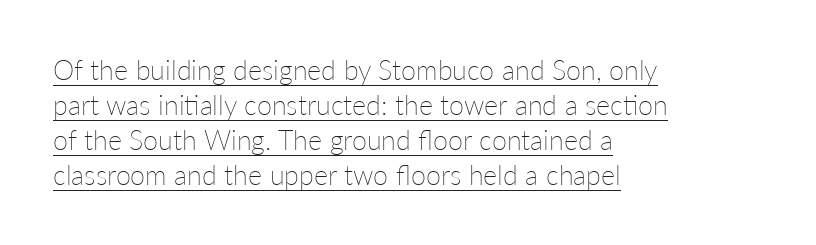
Teacher's note: observe the even left margin — that is flush-left alignment. Decoration check: the copy is underlined. The line-height multiplier appears to be the usual default. You could call the tracking neutral — neither tight nor loose. A light-to-regular cut is what we see here. A roman cut, with each character standing at attention.
